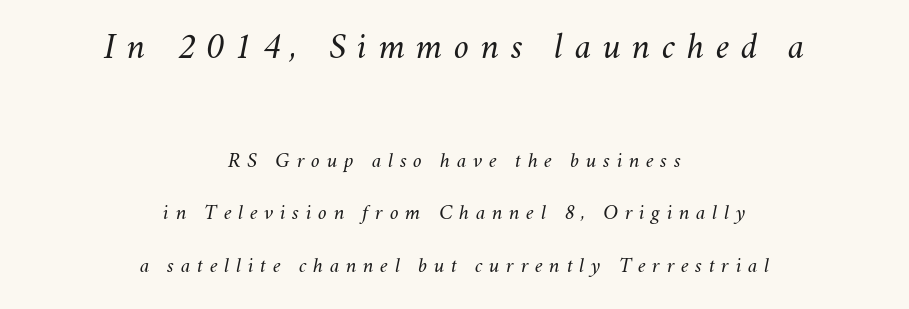
{"italic": "yes", "lean": "right", "slant_degrees": 11, "bold": "no", "weight": "light", "width": "normal", "stroke_contrast": "medium", "x_height": "small", "monospaced": "no", "underline": "no", "align": "center", "line_spacing": "loose", "line_spacing_ratio": 2.38, "letter_spacing": "wide", "letter_spacing_em": 0.3, "larger_block": "first", "size_ratio": 1.73, "glyph_px": 38}
